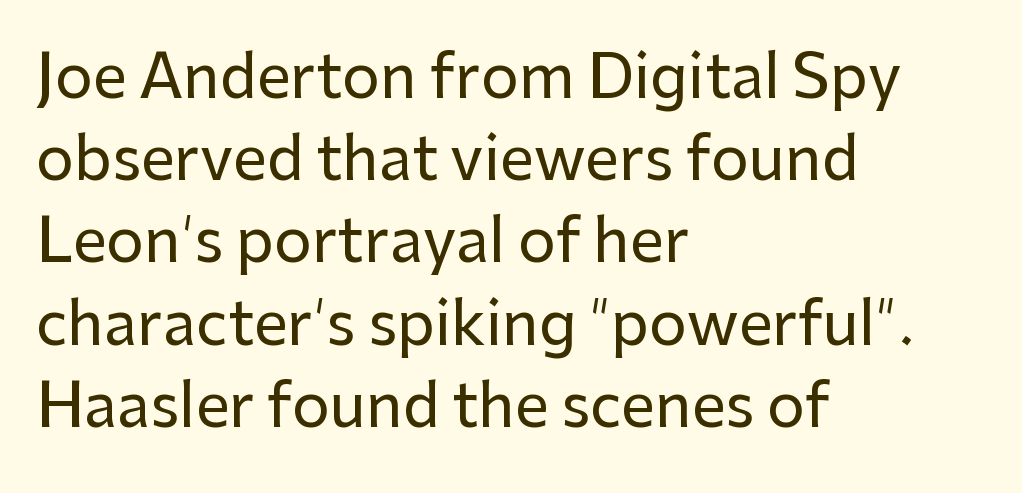
{"serif": "no", "italic": "no", "width": "normal", "stroke_contrast": "low", "x_height": "medium", "monospaced": "no", "underline": "no", "align": "left", "line_spacing": "normal", "line_spacing_ratio": 1.37, "letter_spacing": "normal", "letter_spacing_em": 0.0, "glyph_px": 60}
